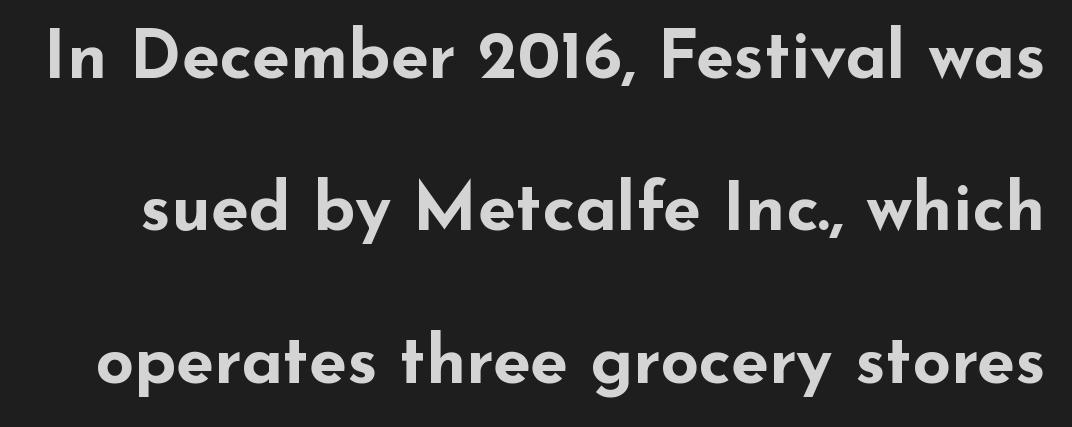
{"serif": "no", "italic": "no", "bold": "yes", "weight": "bold", "width": "wide", "stroke_contrast": "low", "x_height": "small", "monospaced": "no", "underline": "no", "line_spacing": "loose", "line_spacing_ratio": 2.24, "letter_spacing": "normal", "letter_spacing_em": 0.0, "glyph_px": 68}
